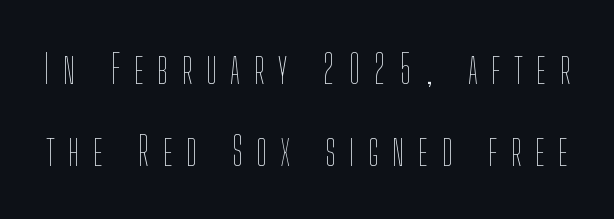
{"italic": "no", "bold": "no", "weight": "thin", "width": "condensed", "stroke_contrast": "low", "x_height": "medium", "monospaced": "no", "underline": "no", "line_spacing": "loose", "line_spacing_ratio": 2.05, "letter_spacing": "wide", "letter_spacing_em": 0.34, "glyph_px": 40}
